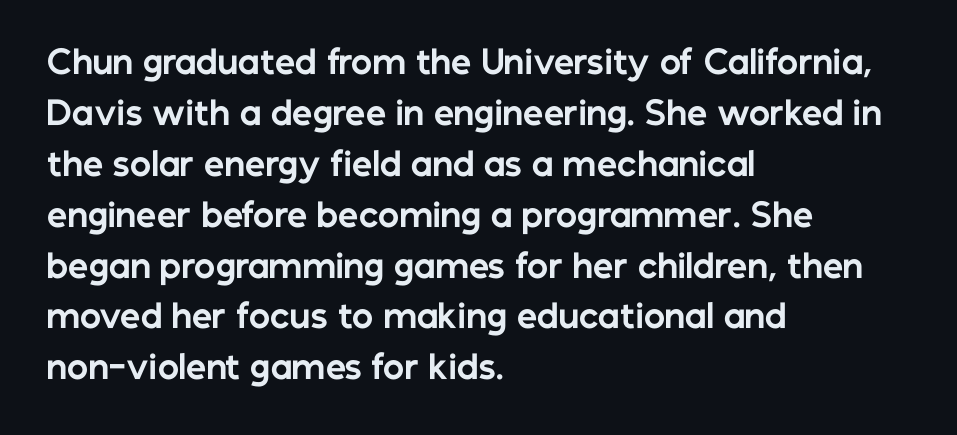
The image shows 32 px bold sans-serif type, upright; set left-aligned, normal line spacing (1.59x), normal letter spacing, not underlined; low stroke contrast and a medium x-height.
